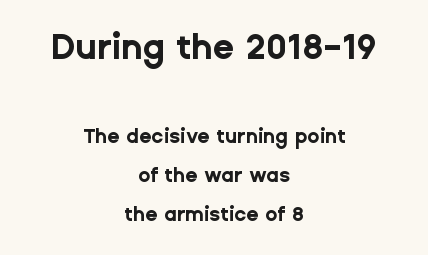
{"serif": "no", "italic": "no", "bold": "yes", "weight": "bold", "width": "normal", "stroke_contrast": "low", "x_height": "medium", "monospaced": "no", "underline": "no", "align": "center", "line_spacing": "loose", "line_spacing_ratio": 1.95, "letter_spacing": "normal", "letter_spacing_em": 0.0, "larger_block": "first", "size_ratio": 1.75, "glyph_px": 35}
